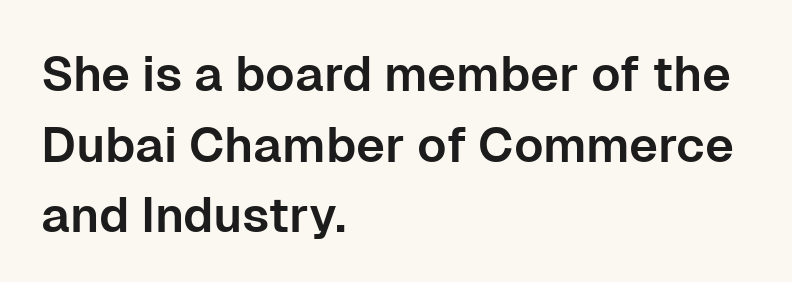
Q: Is the text italic (slanted)? A: No, it is upright.
Q: Is the typeface a serif or a sans-serif typeface? A: Sans-serif.
Q: Is the text underlined? A: No.
Q: How is the paragraph aligned? A: Left-aligned.
Q: Is the spacing between letters normal or unusually wide? A: Normal.
Q: Is the spacing between lines tight, normal or loose? A: Normal.
Q: Width (condensed, normal, or wide)? A: Normal.
Q: Stroke contrast? A: Low.
Q: x-height? A: Medium.
Q: Monospaced? A: No.
